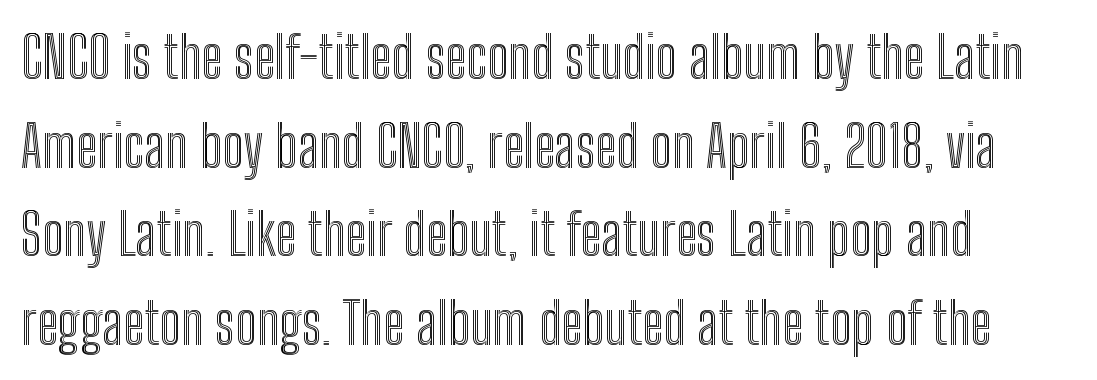
{"italic": "no", "width": "condensed", "x_height": "medium", "monospaced": "no", "underline": "no", "line_spacing": "normal", "line_spacing_ratio": 1.53, "letter_spacing": "normal", "letter_spacing_em": 0.0, "glyph_px": 58}
